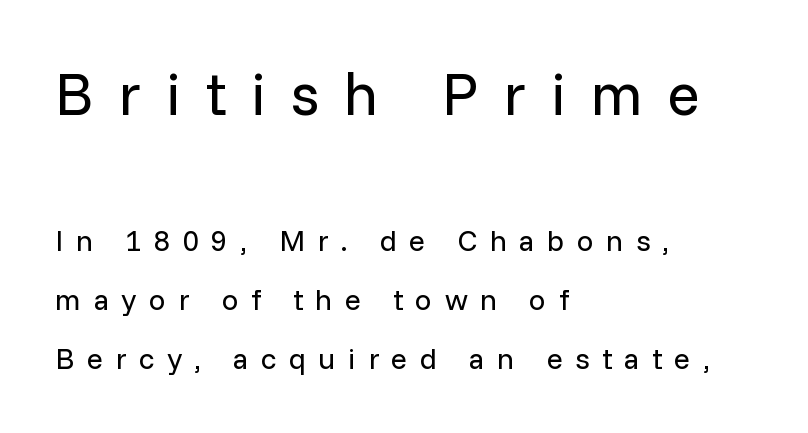
{"serif": "no", "italic": "no", "bold": "no", "weight": "regular", "width": "normal", "stroke_contrast": "low", "x_height": "medium", "monospaced": "no", "underline": "no", "align": "left", "line_spacing": "loose", "line_spacing_ratio": 1.97, "letter_spacing": "wide", "letter_spacing_em": 0.41, "larger_block": "first", "size_ratio": 2.0, "glyph_px": 60}
